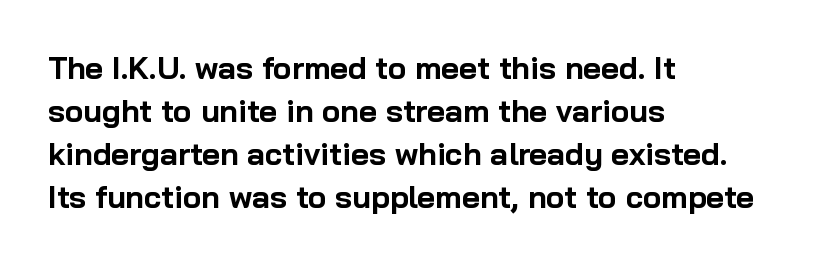
Q: Is the text bold? A: Yes.
Q: Is the text italic (slanted)? A: No, it is upright.
Q: Is the typeface a serif or a sans-serif typeface? A: Sans-serif.
Q: Is the text underlined? A: No.
Q: How is the paragraph aligned? A: Left-aligned.
Q: Is the spacing between letters normal or unusually wide? A: Normal.
Q: Is the spacing between lines tight, normal or loose? A: Normal.
Q: Width (condensed, normal, or wide)? A: Normal.
Q: Stroke contrast? A: Low.
Q: x-height? A: Medium.
Q: Monospaced? A: No.
